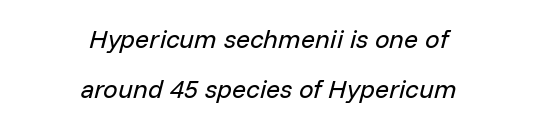
{"italic": "yes", "lean": "right", "slant_degrees": 14, "bold": "no", "underline": "no", "align": "center", "line_spacing": "loose", "line_spacing_ratio": 1.94, "letter_spacing": "normal", "letter_spacing_em": 0.0, "glyph_px": 26}
